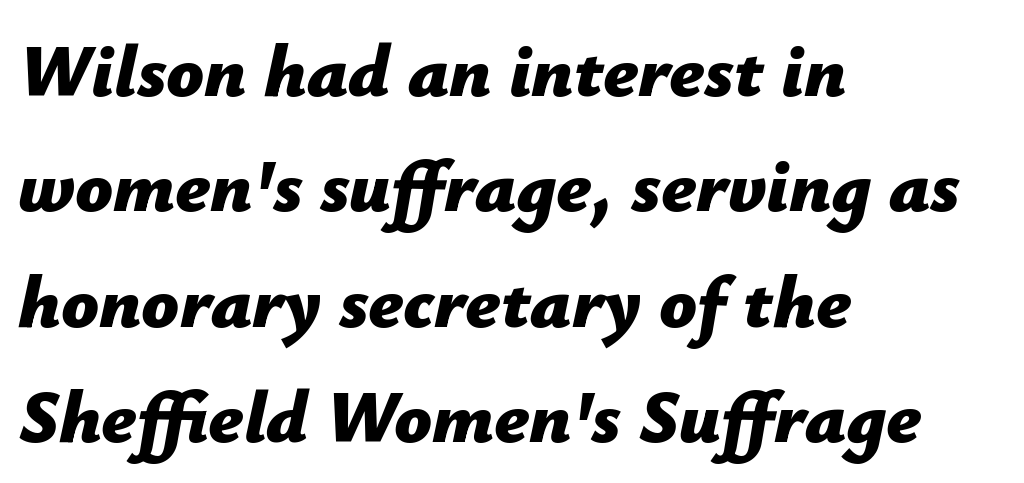
Short note: letters normally spaced. If you drew a line through each stem, it would be angled. In terms of weight, the rendering is a true, heavy bold. You could not count columns in this text — the font is proportionally spaced.
